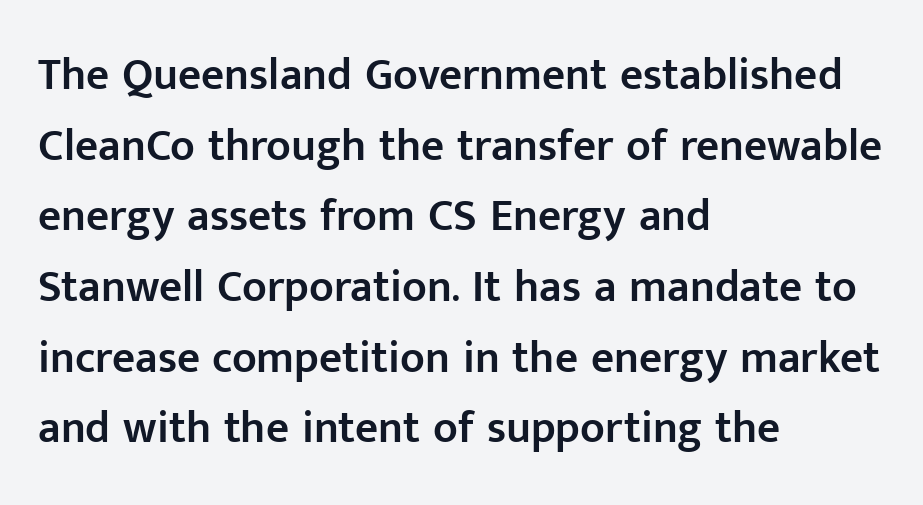
The image shows 45 px semibold sans-serif type, upright; set left-aligned, normal line spacing (1.57x), normal letter spacing, not underlined; low stroke contrast and a medium x-height.
